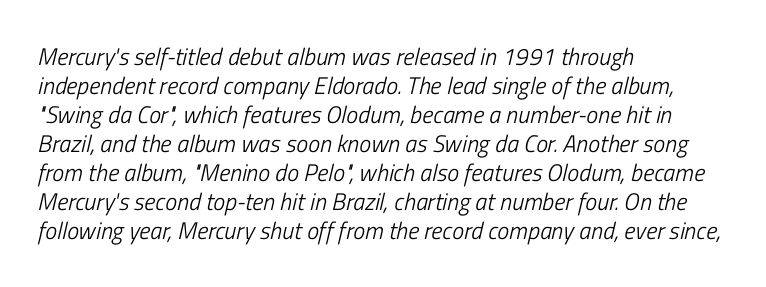
{"italic": "yes", "lean": "right", "slant_degrees": 13, "bold": "no", "underline": "no", "align": "left", "line_spacing_ratio": 1.21, "letter_spacing": "normal", "letter_spacing_em": 0.0, "glyph_px": 24}
